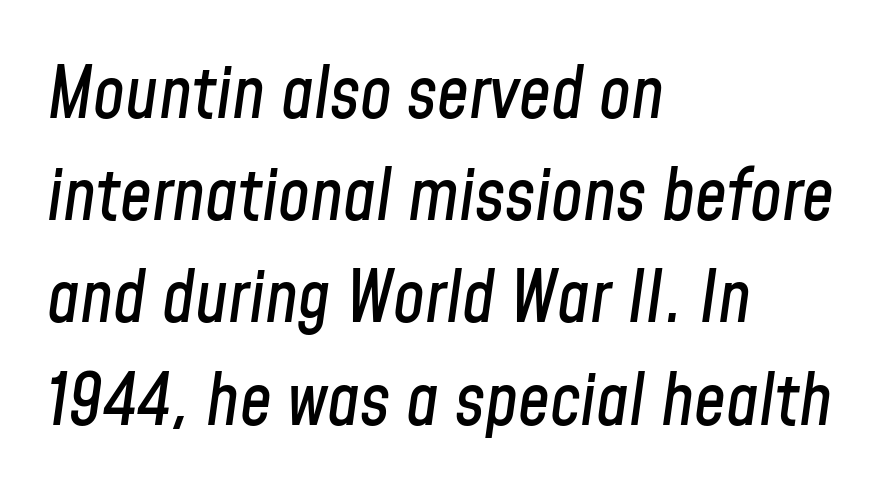
Q: Is the text italic (slanted)? A: Yes, it leans right by about 8 degrees.
Q: Is the text underlined? A: No.
Q: How is the paragraph aligned? A: Left-aligned.
Q: Is the spacing between letters normal or unusually wide? A: Normal.
Q: Is the spacing between lines tight, normal or loose? A: Normal.
Q: Width (condensed, normal, or wide)? A: Condensed.
Q: Stroke contrast? A: Low.
Q: x-height? A: Medium.
Q: Monospaced? A: No.
